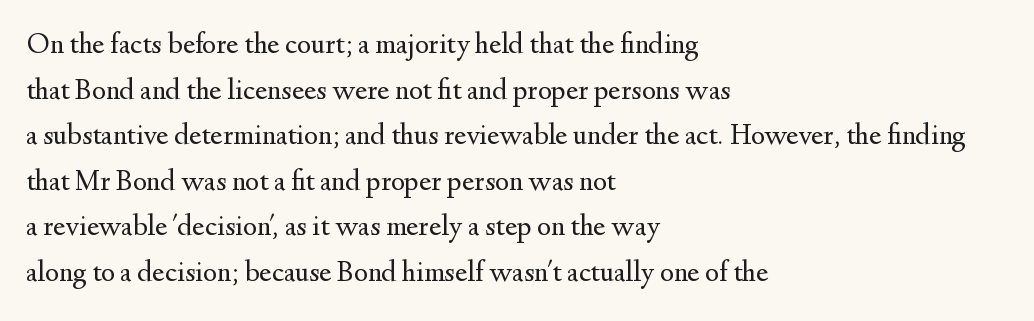
The typeface has the unassuming heft of standard copy or less. When letters stand straight like this, we call the style roman or upright. Note the varied advance widths — an 'i' is clearly narrower than an 'm'. The typesetter chose a ragged-right arrangement here. Tracking value appears to be zero — textbook default spacing.
